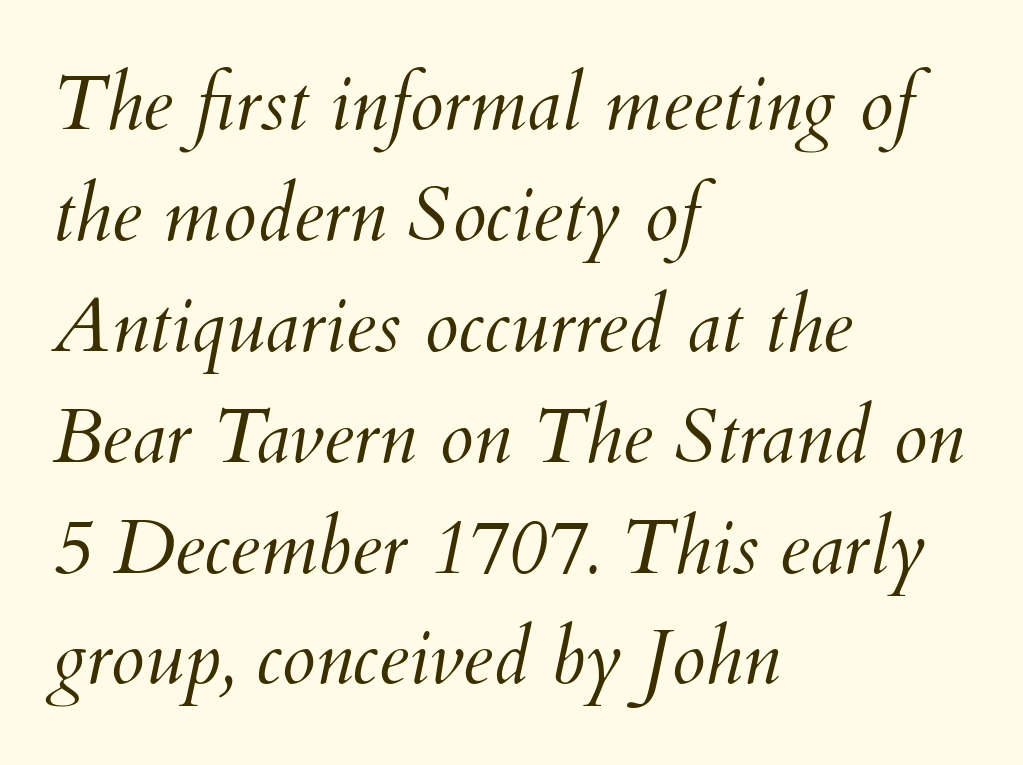
Q: Is the text bold? A: No.
Q: Is the text italic (slanted)? A: Yes, it leans right by about 12 degrees.
Q: Is the text underlined? A: No.
Q: How is the paragraph aligned? A: Left-aligned.
Q: Is the spacing between letters normal or unusually wide? A: Normal.
Q: Is the spacing between lines tight, normal or loose? A: Normal.
Q: Width (condensed, normal, or wide)? A: Normal.
Q: Stroke contrast? A: Medium.
Q: x-height? A: Small.
Q: Monospaced? A: No.
